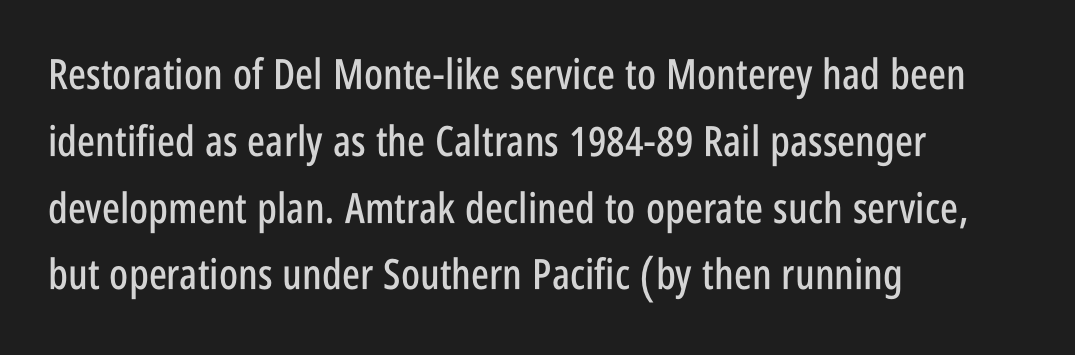
The image shows 42 px condensed sans-serif type, upright; set left-aligned, normal line spacing (1.59x), normal letter spacing, not underlined; low stroke contrast and a large x-height.
